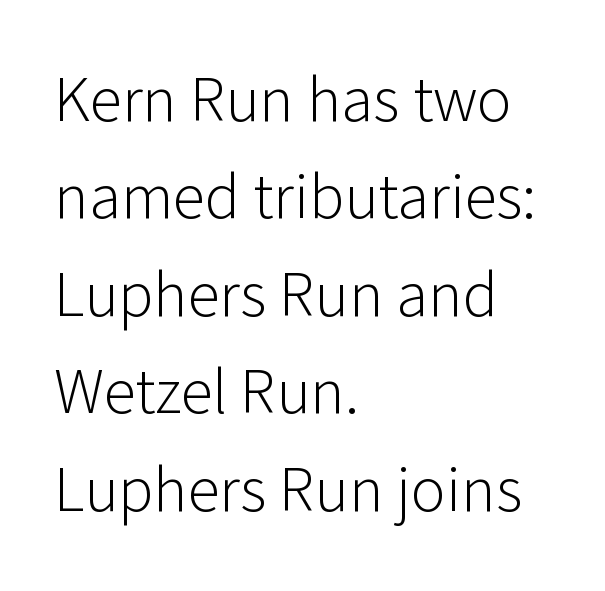
The face used here is proportionally spaced, like ordinary book or web type. Unmarked baselines from the first word to the last. Typeset ragged right — the left edge is the straight one. I'd call this a sans setting — the letters go barefoot. Weight: in the light-to-regular range. If you measured baseline to baseline, you'd find a middling distance.
